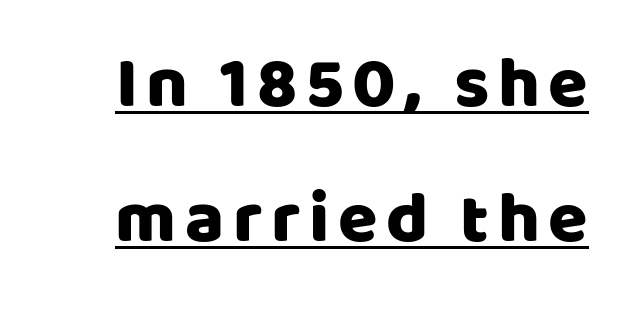
Q: Is the text italic (slanted)? A: No, it is upright.
Q: Is the typeface a serif or a sans-serif typeface? A: Sans-serif.
Q: Is the text underlined? A: Yes.
Q: How is the paragraph aligned? A: Right-aligned.
Q: Width (condensed, normal, or wide)? A: Normal.
Q: Stroke contrast? A: Low.
Q: x-height? A: Large.
Q: Monospaced? A: No.
